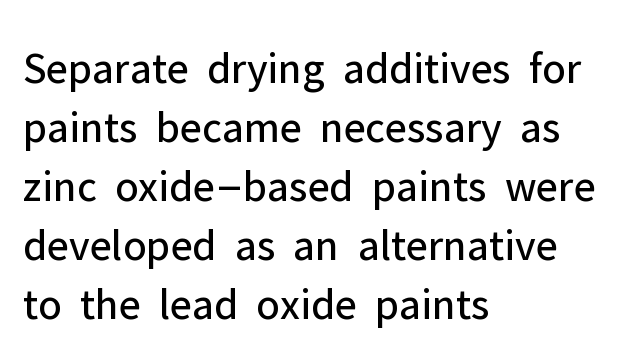
{"serif": "no", "italic": "no", "bold": "no", "weight": "regular", "width": "normal", "stroke_contrast": "low", "x_height": "medium", "monospaced": "no", "underline": "no", "align": "left", "line_spacing": "normal", "line_spacing_ratio": 1.31, "letter_spacing": "normal", "letter_spacing_em": 0.0, "glyph_px": 45}
